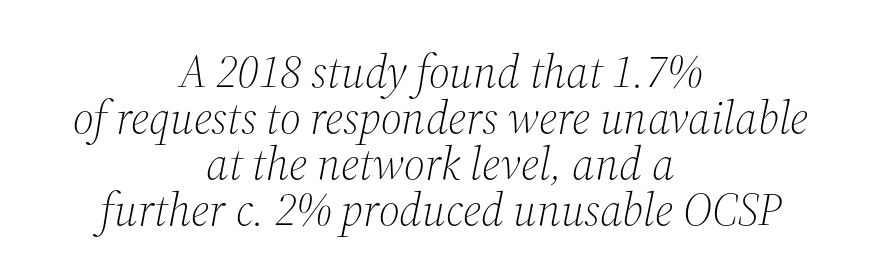
Only glyphs here, with clear space below each row. Do the characters align in a grid? No, the font is proportional. The setting favours the middle, as headings and verse often do. The glyphs look as if they've been sheared to an angle. Interline gaps are noticeably narrow in this sample. The glyphs in this specimen are seriffed.
